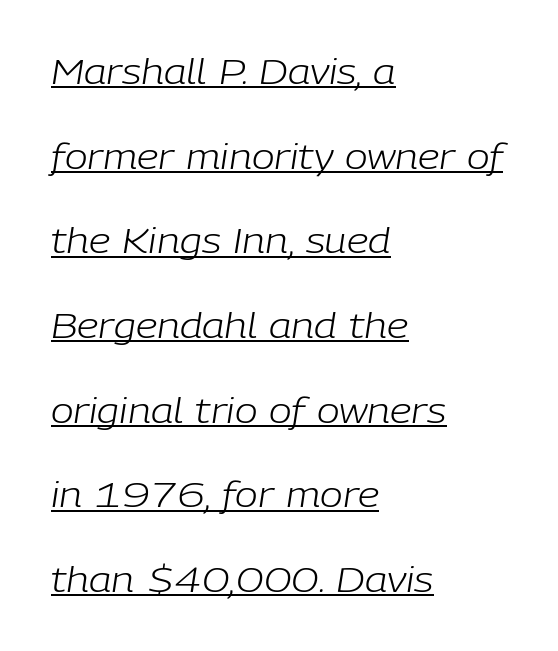
Q: Is the text bold? A: No.
Q: Is the text italic (slanted)? A: Yes, it leans right by about 9 degrees.
Q: Is the text underlined? A: Yes.
Q: How is the paragraph aligned? A: Left-aligned.
Q: Is the spacing between letters normal or unusually wide? A: Normal.
Q: Is the spacing between lines tight, normal or loose? A: Loose.
Q: Width (condensed, normal, or wide)? A: Normal.
Q: Stroke contrast? A: Low.
Q: x-height? A: Medium.
Q: Monospaced? A: No.
